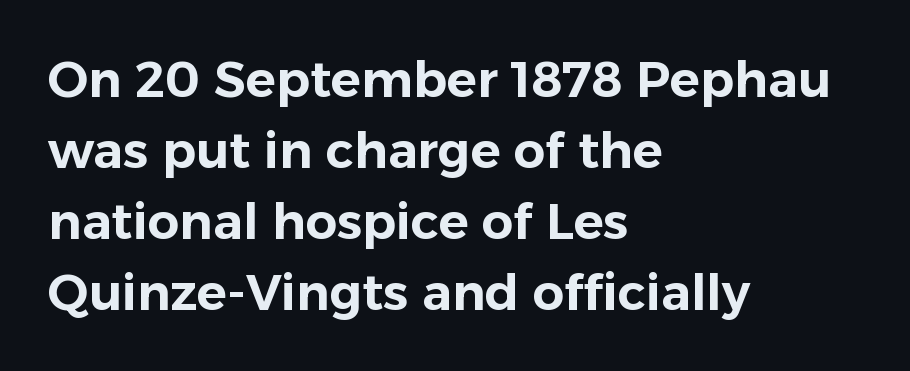
Q: Is the text italic (slanted)? A: No, it is upright.
Q: Is the typeface a serif or a sans-serif typeface? A: Sans-serif.
Q: Is the text underlined? A: No.
Q: How is the paragraph aligned? A: Left-aligned.
Q: Is the spacing between letters normal or unusually wide? A: Normal.
Q: Is the spacing between lines tight, normal or loose? A: Normal.
Q: Width (condensed, normal, or wide)? A: Normal.
Q: Stroke contrast? A: Low.
Q: x-height? A: Medium.
Q: Monospaced? A: No.
